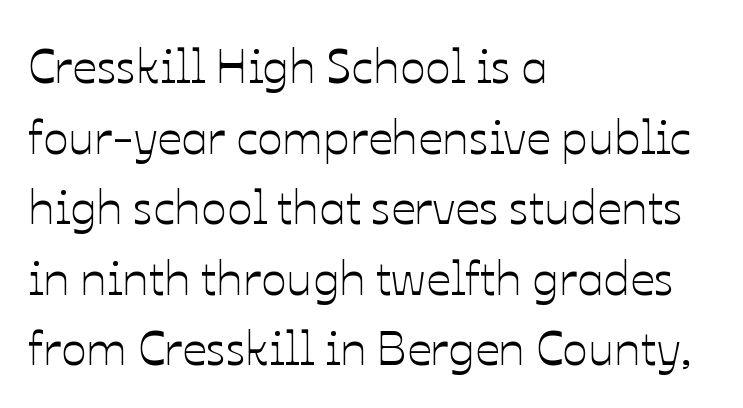
{"italic": "no", "width": "normal", "stroke_contrast": "low", "x_height": "medium", "monospaced": "no", "underline": "no", "align": "left", "line_spacing": "normal", "line_spacing_ratio": 1.47, "letter_spacing": "normal", "letter_spacing_em": 0.0, "glyph_px": 48}
